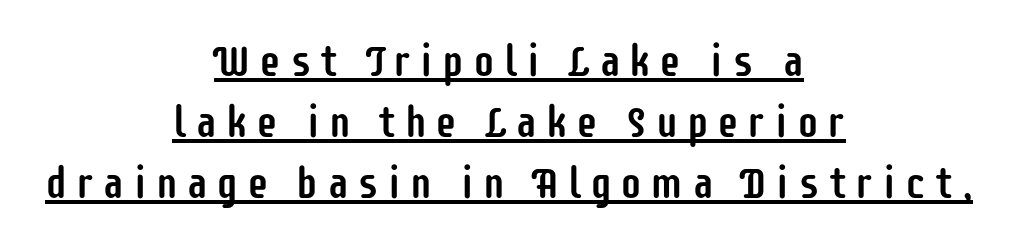
A typesetter would call this proportional, since set widths differ per character. Alignment: centered. It's the straight-up-and-down kind of type. Stroke terminals: plain, sans-serif. The lettering is marked with a stroke running underneath it.
